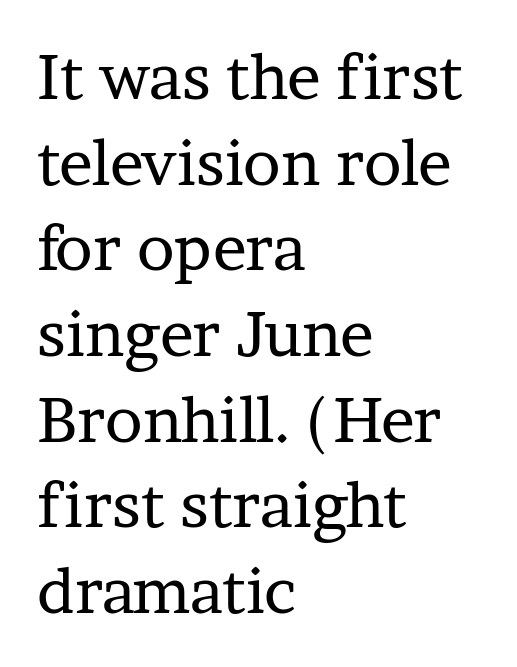
{"serif": "yes", "italic": "no", "bold": "no", "weight": "regular", "width": "normal", "stroke_contrast": "low", "x_height": "medium", "monospaced": "no", "underline": "no", "align": "left", "line_spacing": "normal", "line_spacing_ratio": 1.36, "letter_spacing": "normal", "letter_spacing_em": 0.0, "glyph_px": 63}
